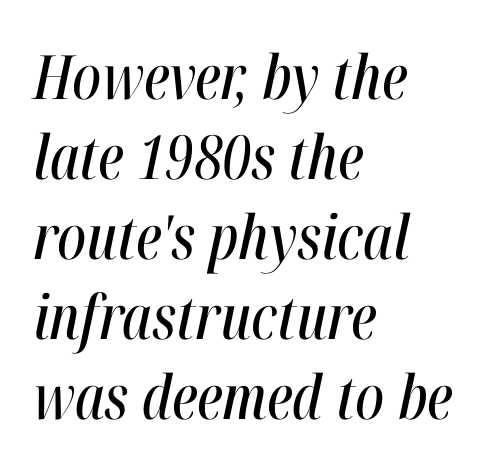
The image shows 61 px condensed type, italic (leaning right); set left-aligned, normal line spacing (1.31x), normal letter spacing, not underlined; high stroke contrast and a medium x-height.
